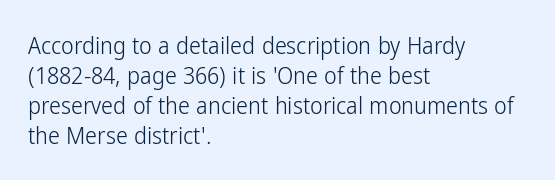
Honestly, there is no underline to notice here at all. The font's upright variant was chosen for this text. Horizontally, the lines are justified to the leading edge only. Bold? No — there's no thickening of the strokes.
